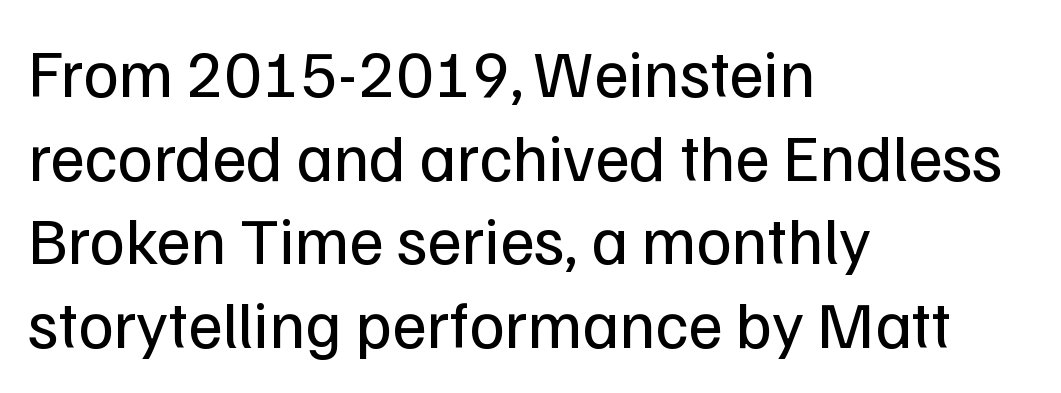
Q: Is the text bold? A: No.
Q: Is the text italic (slanted)? A: No, it is upright.
Q: Is the typeface a serif or a sans-serif typeface? A: Sans-serif.
Q: Is the text underlined? A: No.
Q: How is the paragraph aligned? A: Left-aligned.
Q: Is the spacing between letters normal or unusually wide? A: Normal.
Q: Is the spacing between lines tight, normal or loose? A: Normal.
Q: Width (condensed, normal, or wide)? A: Normal.
Q: Stroke contrast? A: Low.
Q: x-height? A: Medium.
Q: Monospaced? A: No.
